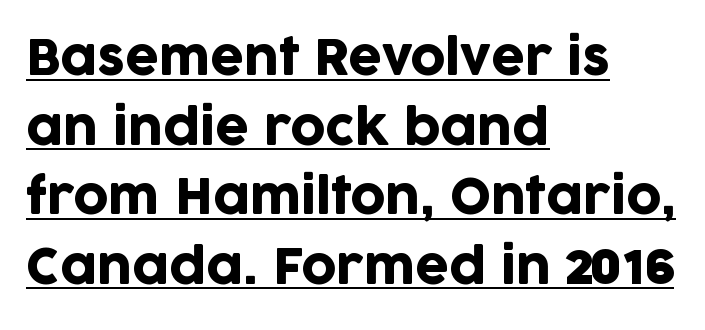
Regarding leading, the lines here are spaced in the standard way. The glyphs are accompanied by a horizontal stroke just below them. You could not count columns in this text — the font is proportionally spaced. Quick note: not italic, upright.
